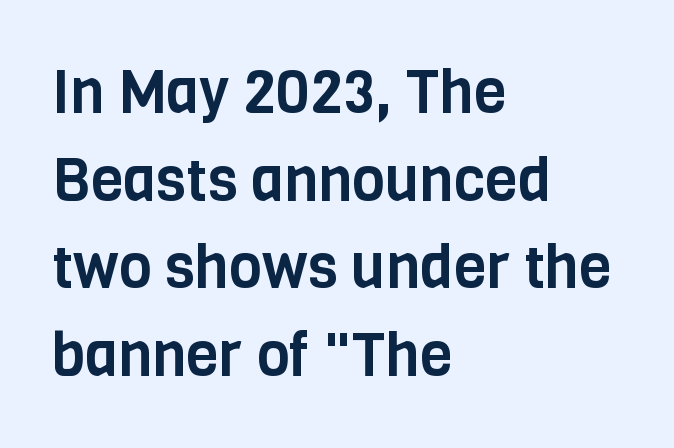
Glyph-to-glyph distance matches everyday printed text. This sample has the flowing, uneven cadence of proportional lettering. Quick note: underline off. Rows of type keep a routine distance in the vertical direction. Caption: multi-line text, flush left, ragged right.
